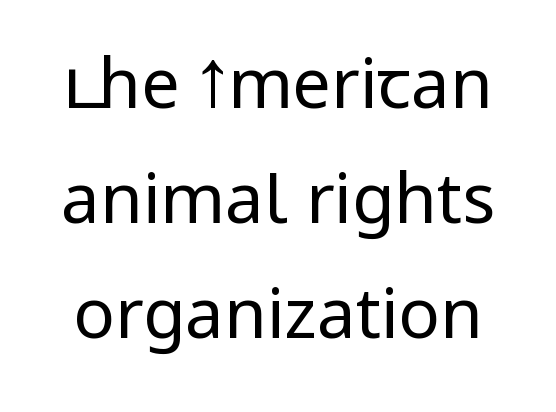
The image shows 69 px regular-weight, condensed sans-serif type, upright; set normal line spacing (1.67x), normal letter spacing, not underlined; low stroke contrast.
